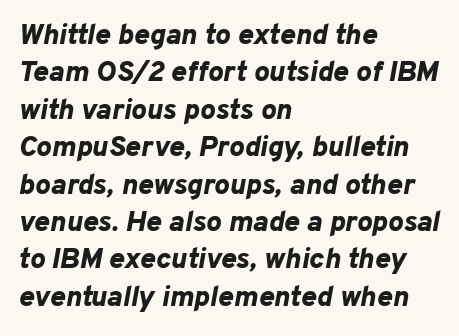
Letters rest on an invisible, unmarked baseline. This sample uses plain, unmodified letter spacing. Regarding leading, the lines here are spaced in the standard way. Character widths vary here, with narrow letters taking less room than wide ones. Horizontal alignment here is leftward, the default for most running prose. What weight is shown? A full bold with thick strokes.
